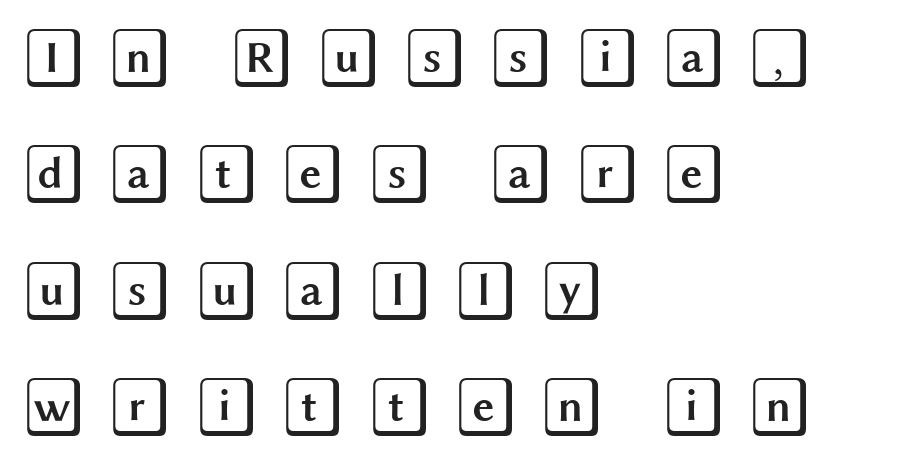
Q: Is the text italic (slanted)? A: No, it is upright.
Q: Is the text underlined? A: No.
Q: How is the paragraph aligned? A: Left-aligned.
Q: Is the spacing between letters normal or unusually wide? A: Unusually wide.
Q: Is the spacing between lines tight, normal or loose? A: Loose.
Q: Width (condensed, normal, or wide)? A: Wide.
Q: x-height? A: Large.
